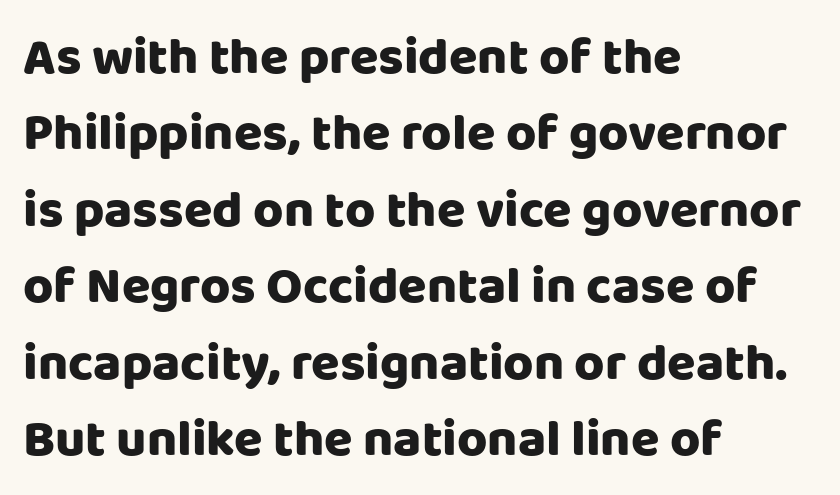
Q: Is the text italic (slanted)? A: No, it is upright.
Q: Is the typeface a serif or a sans-serif typeface? A: Sans-serif.
Q: Is the text underlined? A: No.
Q: How is the paragraph aligned? A: Left-aligned.
Q: Is the spacing between letters normal or unusually wide? A: Normal.
Q: Is the spacing between lines tight, normal or loose? A: Normal.
Q: Width (condensed, normal, or wide)? A: Normal.
Q: Stroke contrast? A: Low.
Q: x-height? A: Large.
Q: Monospaced? A: No.
